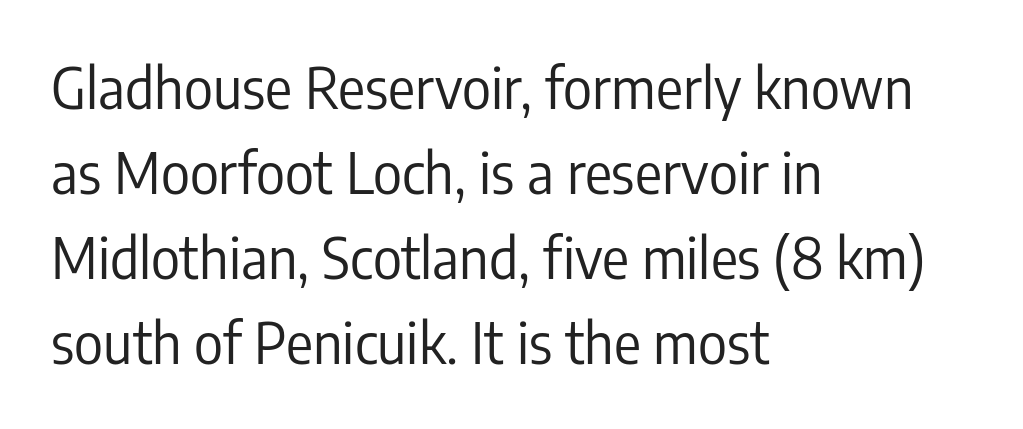
Nope, not italic — everything's standing straight. Each stroke keeps to a modest, everyday thickness or less. Students, note that the glyphs here touch the page at normal intervals. Is there much room between lines? A standard amount, neither cramped nor airy.
